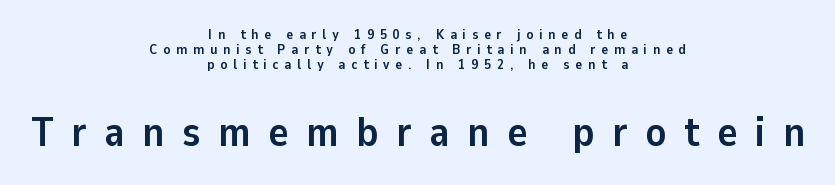
Q: Is the text bold? A: Yes.
Q: Is the text italic (slanted)? A: No, it is upright.
Q: Is the typeface a serif or a sans-serif typeface? A: Sans-serif.
Q: Is the text underlined? A: No.
Q: How is the paragraph aligned? A: Centered.
Q: Is the spacing between letters normal or unusually wide? A: Unusually wide.
Q: Is the spacing between lines tight, normal or loose? A: Tight.
Q: Which block of text is set in a larger size, the first (top) or the second (bottom)? A: The second (bottom) one.
Q: Width (condensed, normal, or wide)? A: Normal.
Q: Stroke contrast? A: Low.
Q: x-height? A: Medium.
Q: Monospaced? A: No.
